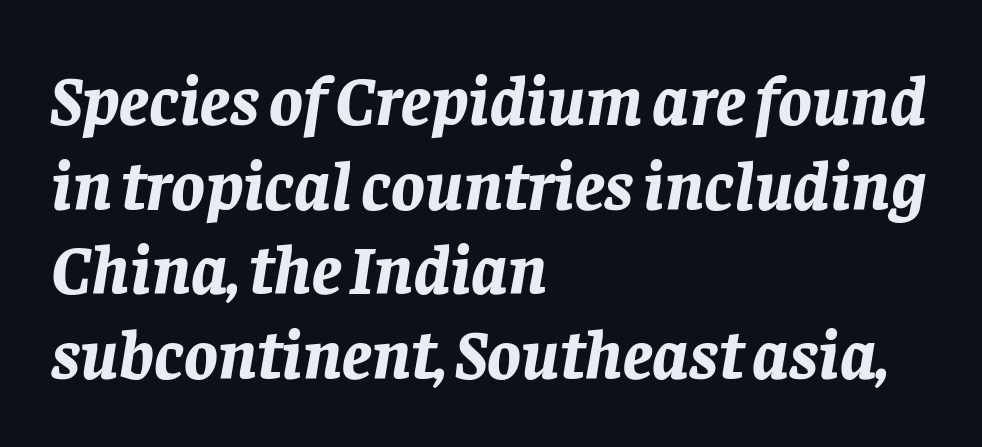
Q: Is the text bold? A: Yes.
Q: Is the text italic (slanted)? A: Yes, it leans right by about 8 degrees.
Q: Is the text underlined? A: No.
Q: How is the paragraph aligned? A: Left-aligned.
Q: Is the spacing between letters normal or unusually wide? A: Normal.
Q: Width (condensed, normal, or wide)? A: Normal.
Q: Stroke contrast? A: Low.
Q: x-height? A: Large.
Q: Monospaced? A: No.
